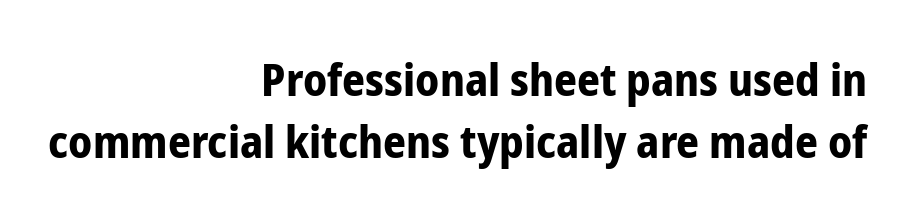
{"serif": "no", "italic": "no", "bold": "yes", "weight": "bold", "width": "condensed", "stroke_contrast": "low", "x_height": "medium", "monospaced": "no", "underline": "no", "align": "right", "line_spacing": "normal", "line_spacing_ratio": 1.37, "letter_spacing": "normal", "letter_spacing_em": 0.0, "glyph_px": 45}
